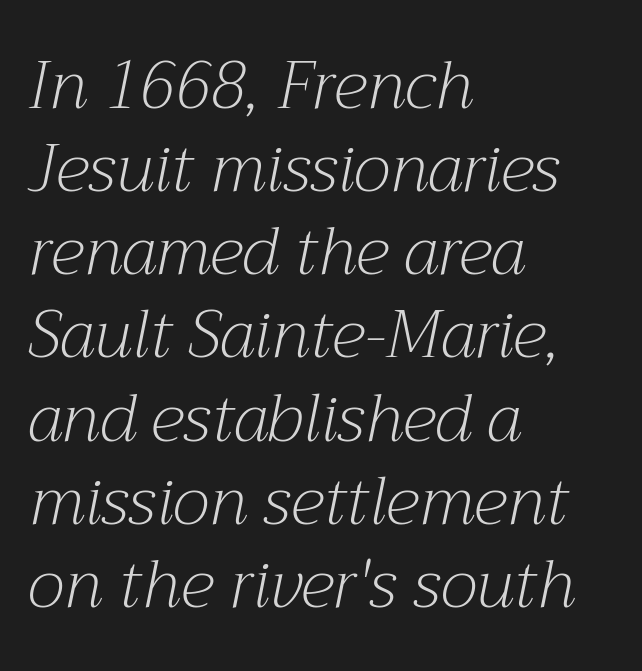
The image shows 66 px light serif type, italic (leaning right); set left-aligned, normal line spacing (1.26x), normal letter spacing, not underlined; medium stroke contrast and a medium x-height.
